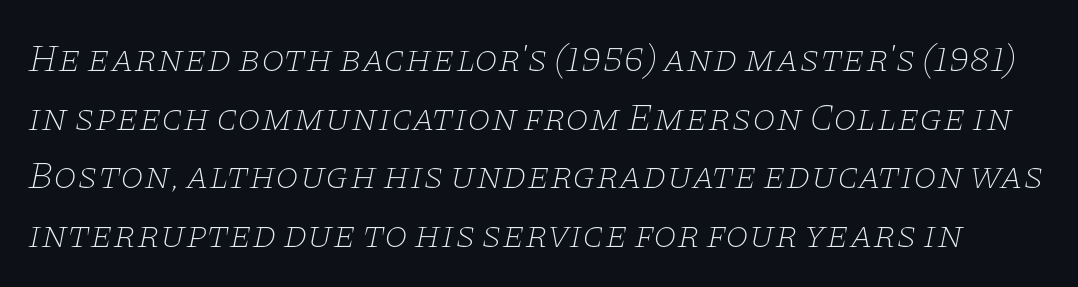
Q: Is the text bold? A: No.
Q: Is the text italic (slanted)? A: Yes, it leans right by about 11 degrees.
Q: Is the typeface a serif or a sans-serif typeface? A: Serif.
Q: Is the text underlined? A: No.
Q: Is the spacing between letters normal or unusually wide? A: Normal.
Q: Is the spacing between lines tight, normal or loose? A: Normal.
Q: Width (condensed, normal, or wide)? A: Wide.
Q: Stroke contrast? A: Low.
Q: x-height? A: Large.
Q: Monospaced? A: No.
